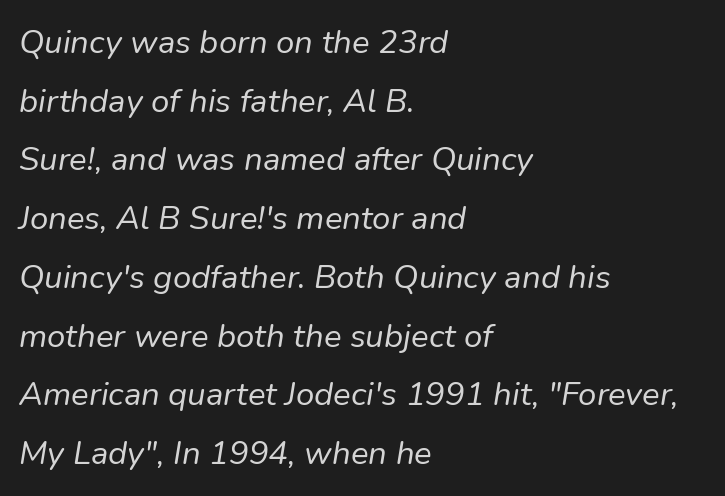
The image shows 33 px regular-weight type, italic (leaning right); set left-aligned, line spacing 1.78x, normal letter spacing, not underlined; low stroke contrast and a medium x-height.
